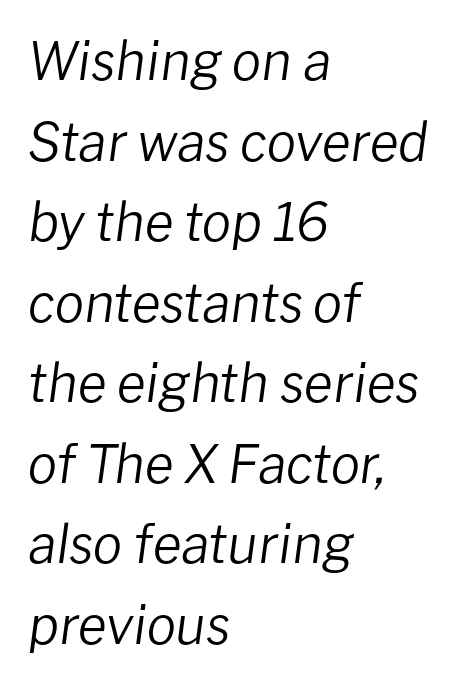
Any mark beneath the type? The region is blank. Between one letter and the next there's only the usual sliver of space. The lines in this sample share a left origin and differ only in where they stop. Evenly set lines give the paragraph a standard silhouette. These lines are rendered in a variable-pitch font.
